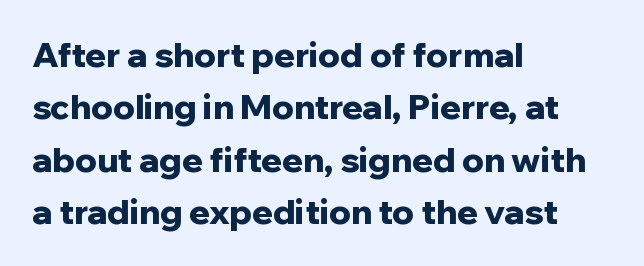
{"serif": "no", "italic": "no", "bold": "yes", "weight": "bold", "width": "normal", "stroke_contrast": "low", "x_height": "medium", "monospaced": "no", "underline": "no", "align": "left", "line_spacing": "normal", "line_spacing_ratio": 1.54, "letter_spacing": "normal", "letter_spacing_em": 0.0, "glyph_px": 34}
